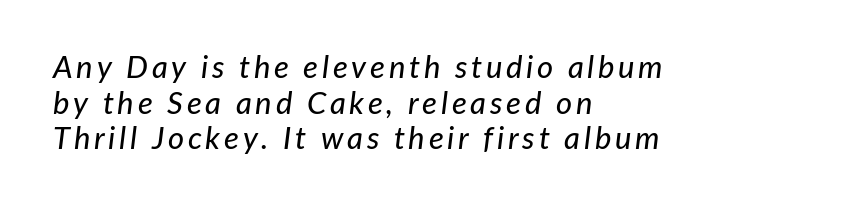
{"italic": "yes", "lean": "right", "slant_degrees": 7, "width": "normal", "stroke_contrast": "low", "x_height": "medium", "monospaced": "no", "underline": "no", "align": "left", "line_spacing": "tight", "line_spacing_ratio": 1.15, "glyph_px": 31}
